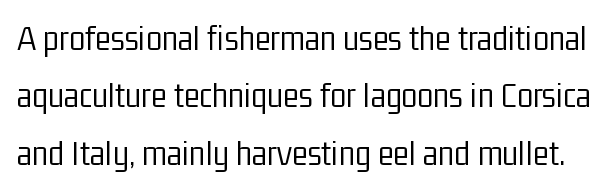
{"serif": "no", "italic": "no", "bold": "no", "weight": "light", "width": "condensed", "stroke_contrast": "low", "x_height": "medium", "monospaced": "no", "underline": "no", "line_spacing": "normal", "line_spacing_ratio": 1.55, "letter_spacing": "normal", "letter_spacing_em": 0.0, "glyph_px": 37}
